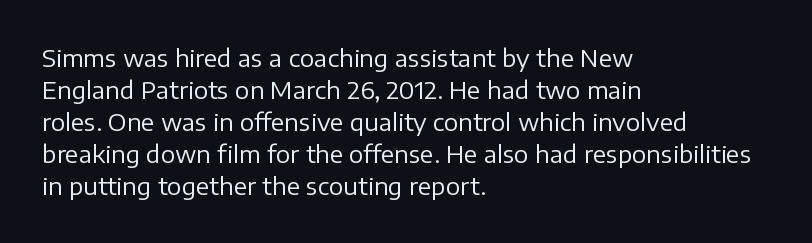
A bare baseline throughout the passage. Does the lettering tilt? It doesn't — this is upright. Leftover space on each line is placed entirely after the last word. Regarding leading, the lines here are spaced in the standard way. Inter-character spacing is left at the font's built-in metrics. Compared with a typical body face, this is equally light or lighter still.
